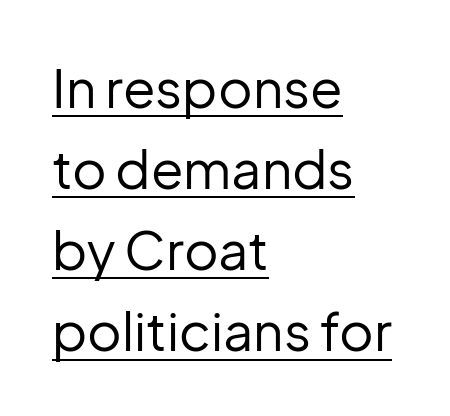
Q: Is the text bold? A: No.
Q: Is the text italic (slanted)? A: No, it is upright.
Q: Is the typeface a serif or a sans-serif typeface? A: Sans-serif.
Q: Is the text underlined? A: Yes.
Q: How is the paragraph aligned? A: Left-aligned.
Q: Is the spacing between letters normal or unusually wide? A: Normal.
Q: Is the spacing between lines tight, normal or loose? A: Normal.
Q: Width (condensed, normal, or wide)? A: Normal.
Q: Stroke contrast? A: Low.
Q: x-height? A: Medium.
Q: Monospaced? A: No.
